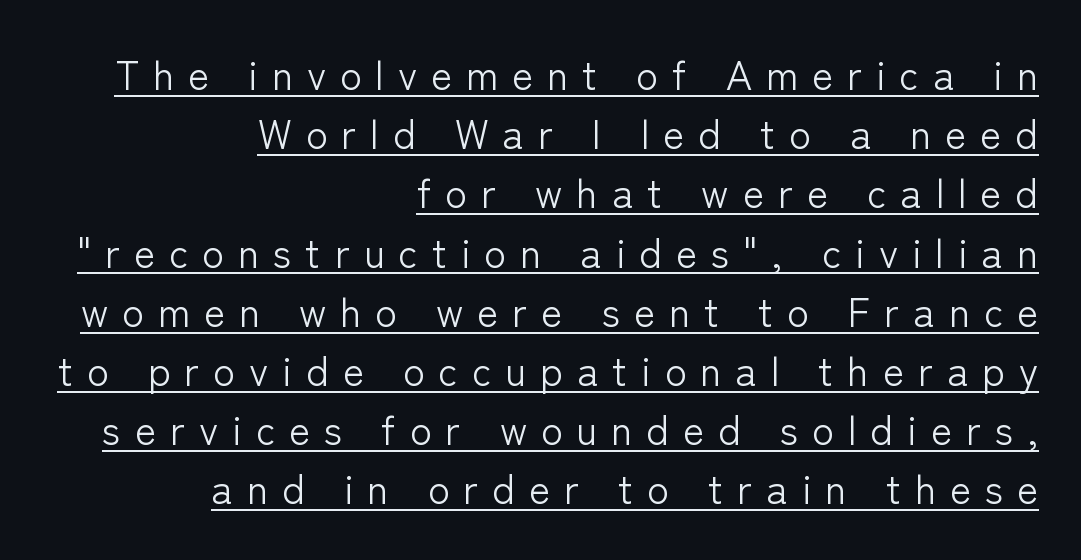
The cut favours lightness, reaching ordinary text weight at its darkest. The tracking jumps out immediately: characters are airy and widely separated. The designer went with a sans here, leaving each stem footless. Every stem runs plumb, perpendicular to the baseline.
